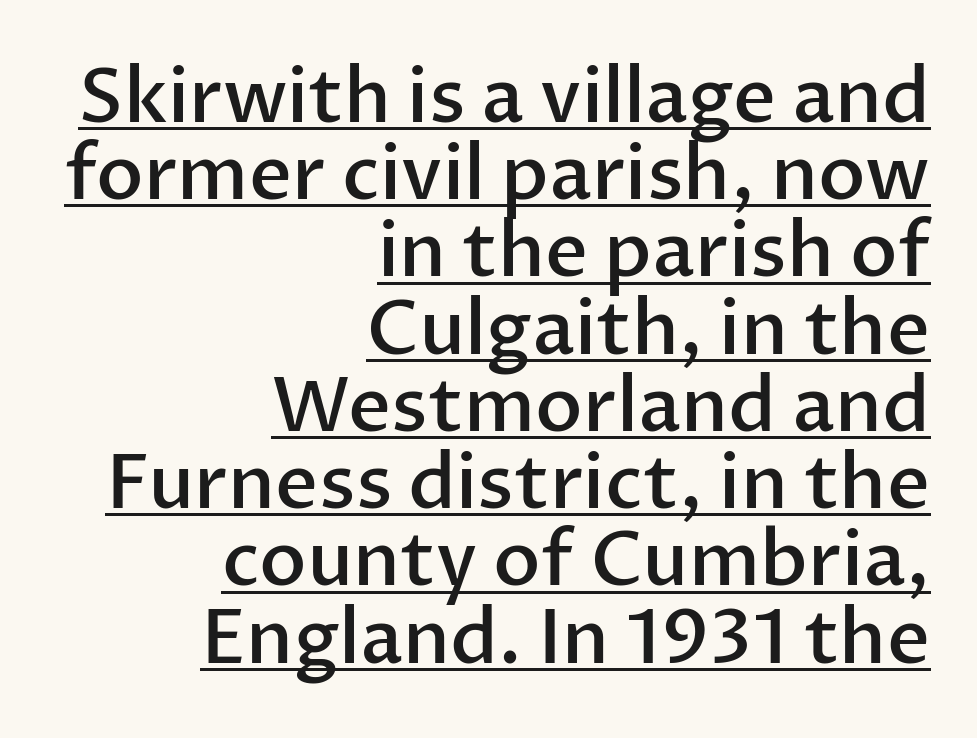
Q: Is the text bold? A: Semi-bold.
Q: Is the text italic (slanted)? A: No, it is upright.
Q: Is the typeface a serif or a sans-serif typeface? A: Sans-serif.
Q: Is the text underlined? A: Yes.
Q: How is the paragraph aligned? A: Right-aligned.
Q: Is the spacing between letters normal or unusually wide? A: Normal.
Q: Is the spacing between lines tight, normal or loose? A: Tight.
Q: Width (condensed, normal, or wide)? A: Normal.
Q: Stroke contrast? A: Low.
Q: x-height? A: Medium.
Q: Monospaced? A: No.
